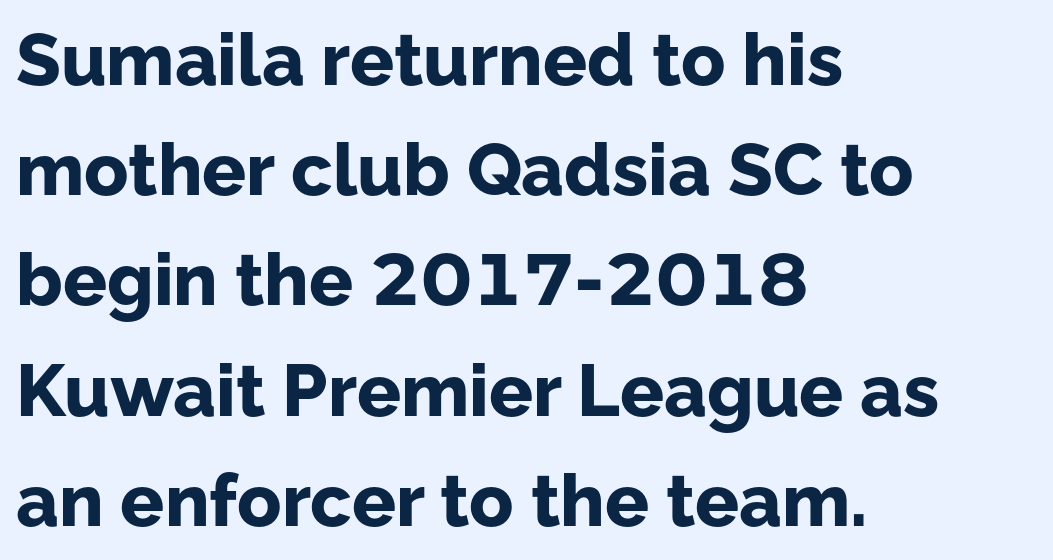
The image shows 73 px bold sans-serif type, upright; set left-aligned, normal line spacing (1.51x), normal letter spacing, not underlined; low stroke contrast and a medium x-height.
